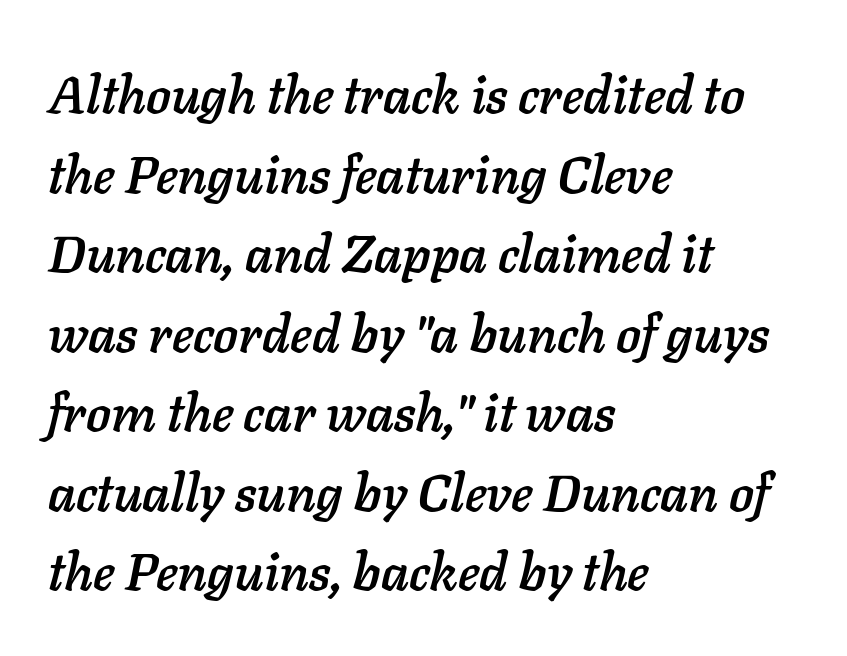
Does the copy run flush right? No — it runs flush left. When letters slant like this, we call the style italic. The lines sit at an ordinary, default distance from one another. There is no visible air inserted between adjacent glyphs. A typesetter would call this proportional, since set widths differ per character. Unmarked baselines from the first word to the last.
